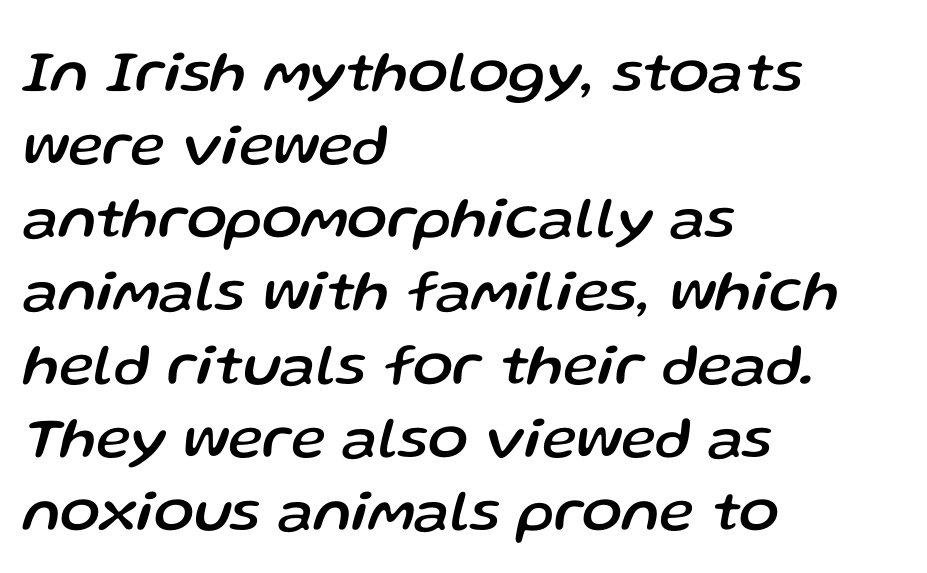
Nothing unusual about the tracking: characters are spaced as the font intends. The area under the type is left untouched. Is the type slanted? Yes — the strokes lean at a clear angle. Visually the block forms a straight wall on the left and a jagged coastline on the right. You could not count columns in this text — the font is proportionally spaced.
